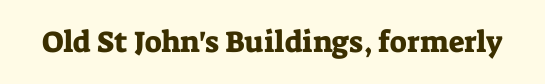
Rendered with straight, roman letterforms. Bare-footed words on every line. Note the varied advance widths — an 'i' is clearly narrower than an 'm'. The face used here is rendered with its standard letterfit.
